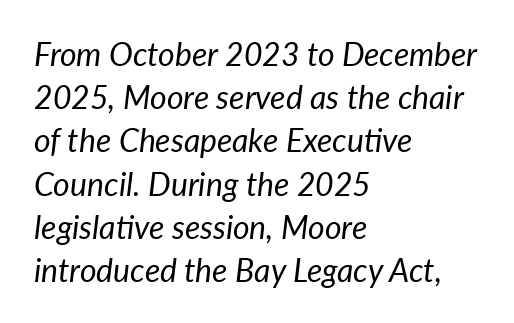
This sample keeps an unexceptional amount of space between lines. Would a proofreader flag this as italicized? Yes. Looks like regular typesetting: each glyph gets only the width it needs. The glyphs are unaccompanied by any horizontal stroke below them. Leftover space on each line is placed entirely after the last word. Stem width sits at or under what a default text font uses.
